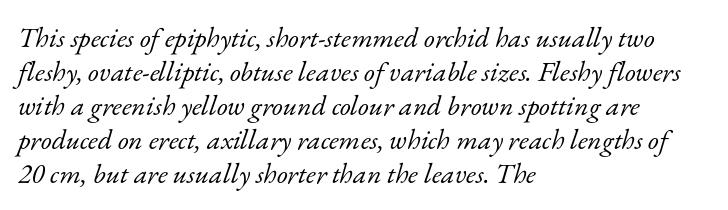
The image shows 28 px light serif type, italic (leaning right); set left-aligned, line spacing 1.21x, normal letter spacing, not underlined; low stroke contrast and a small x-height.
